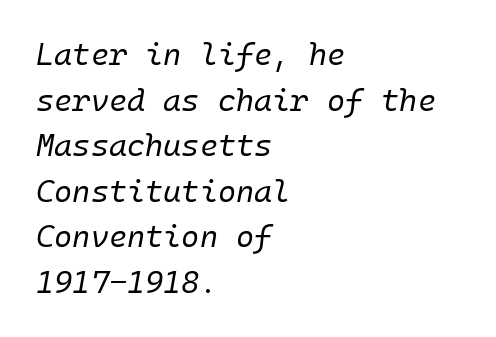
{"italic": "yes", "lean": "right", "slant_degrees": 10, "bold": "no", "weight": "regular", "width": "normal", "stroke_contrast": "low", "x_height": "medium", "underline": "no", "align": "left", "line_spacing": "normal", "line_spacing_ratio": 1.47, "letter_spacing": "normal", "letter_spacing_em": 0.0, "glyph_px": 31}
